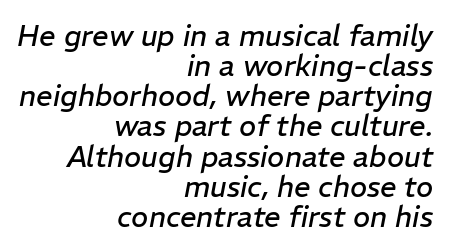
The image shows 29 px regular-weight type, italic (leaning right); set right-aligned, tight line spacing (1.04x), normal letter spacing, not underlined; low stroke contrast and a medium x-height.
